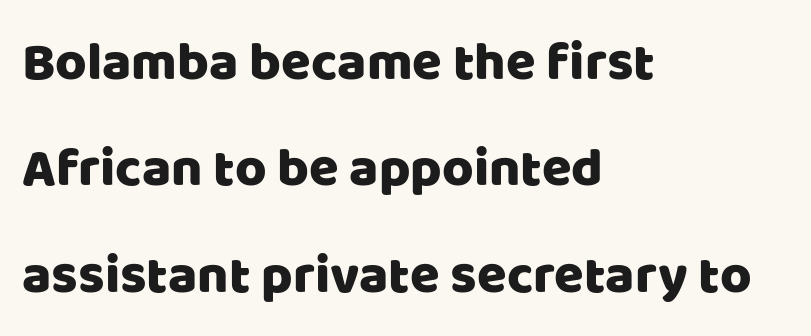
Q: Is the text italic (slanted)? A: No, it is upright.
Q: Is the typeface a serif or a sans-serif typeface? A: Sans-serif.
Q: Is the text underlined? A: No.
Q: How is the paragraph aligned? A: Left-aligned.
Q: Is the spacing between letters normal or unusually wide? A: Normal.
Q: Is the spacing between lines tight, normal or loose? A: Loose.
Q: Width (condensed, normal, or wide)? A: Normal.
Q: Stroke contrast? A: Low.
Q: x-height? A: Large.
Q: Monospaced? A: No.
